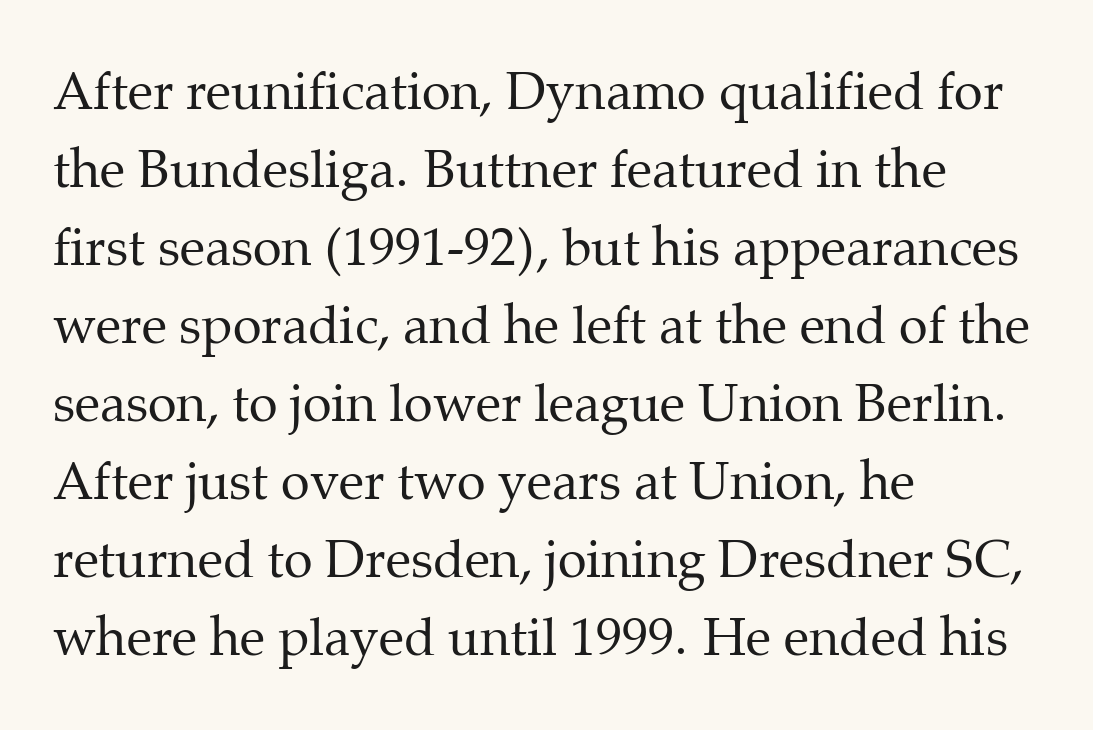
The image shows 52 px regular-weight serif type, upright; set left-aligned, normal line spacing (1.5x), normal letter spacing, not underlined; medium stroke contrast and a medium x-height.
